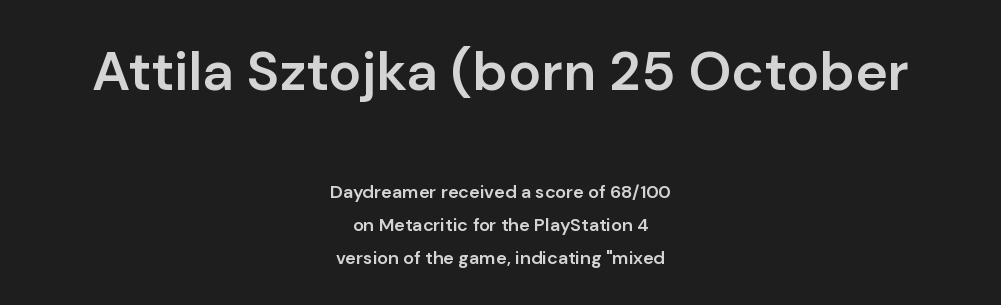
Compared with a flush-left layout, this one balances lines on the center instead. Here the glyphs are tracked normally, forming tight word shapes. Does the lettering tilt? It doesn't — this is upright. What weight is shown? A semibold, between regular and bold.
